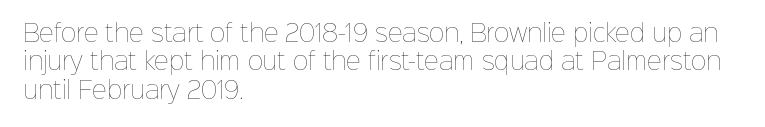
{"italic": "no", "bold": "no", "underline": "no", "align": "left", "line_spacing_ratio": 1.23, "letter_spacing": "normal", "letter_spacing_em": 0.0, "glyph_px": 23}
